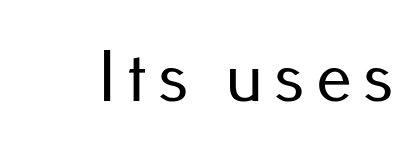
Q: Is the text italic (slanted)? A: No, it is upright.
Q: Is the typeface a serif or a sans-serif typeface? A: Sans-serif.
Q: Is the text underlined? A: No.
Q: Width (condensed, normal, or wide)? A: Normal.
Q: Stroke contrast? A: Low.
Q: x-height? A: Small.
Q: Monospaced? A: No.
